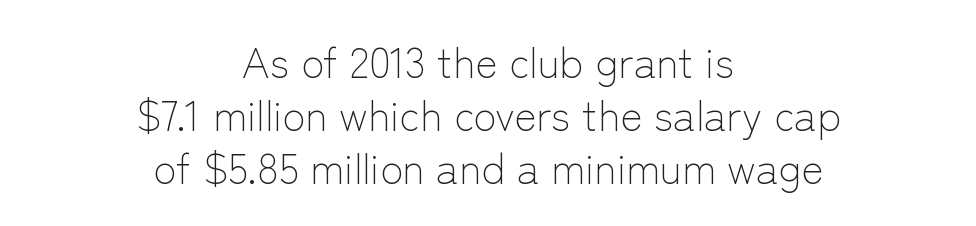
Q: Is the text bold? A: No.
Q: Is the text italic (slanted)? A: No, it is upright.
Q: Is the typeface a serif or a sans-serif typeface? A: Sans-serif.
Q: Is the text underlined? A: No.
Q: How is the paragraph aligned? A: Centered.
Q: Is the spacing between letters normal or unusually wide? A: Normal.
Q: Is the spacing between lines tight, normal or loose? A: Normal.
Q: Width (condensed, normal, or wide)? A: Normal.
Q: Stroke contrast? A: Low.
Q: x-height? A: Medium.
Q: Monospaced? A: No.
